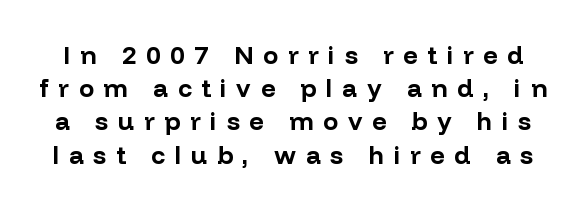
{"italic": "no", "bold": "yes", "underline": "no", "line_spacing": "normal", "line_spacing_ratio": 1.33, "letter_spacing": "wide", "letter_spacing_em": 0.39, "glyph_px": 25}
